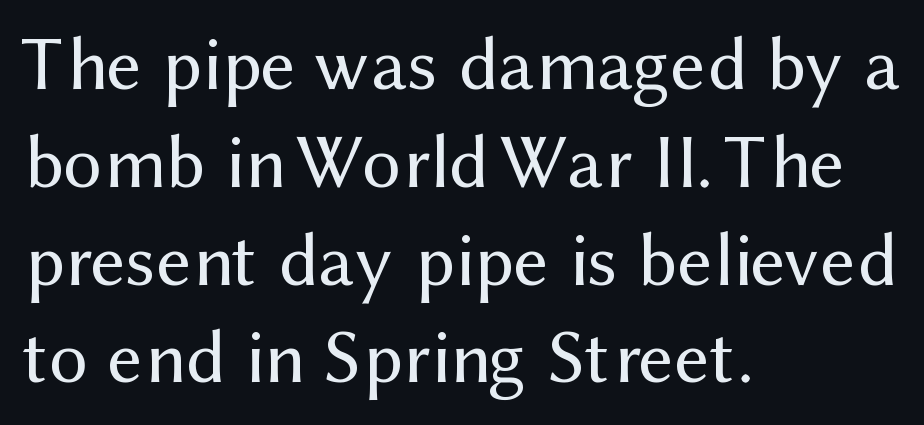
These glyphs show unthickened strokes, regular width or finer. These lines stack with their left ends in a neat column. The face used here is proportionally spaced, like ordinary book or web type. The gap between lines stays unmarked.
